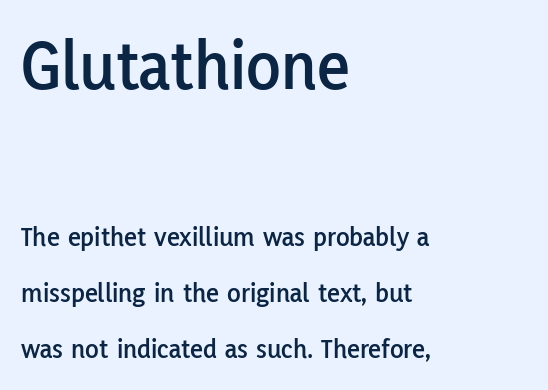
Quick note: not italic, upright. Line spacing here is loose. Type without underlining. Nothing sits at the stroke ends, so this counts as sans-serif. Looks like regular typesetting: each glyph gets only the width it needs.
